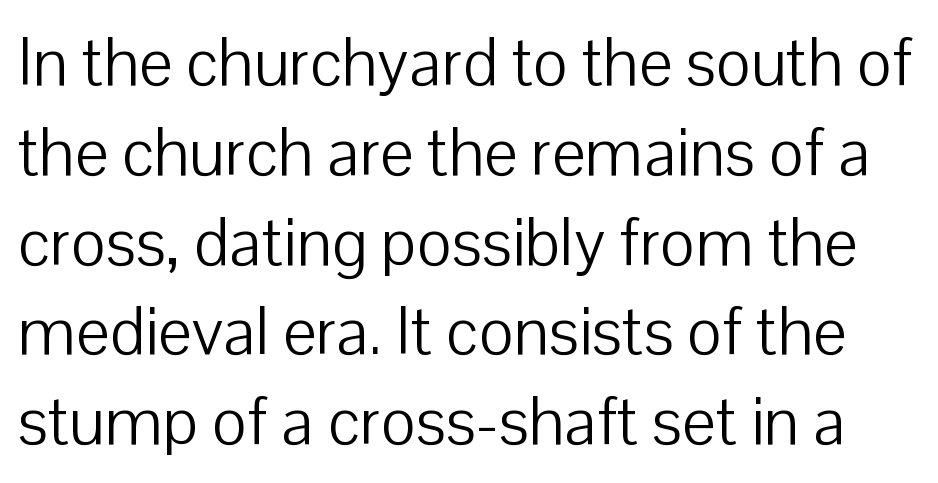
This sample has the flowing, uneven cadence of proportional lettering. The type family on display is of the sans-serif kind. Stroke thickness stays within the range of a standard reading face or lighter. Underlining? Definitely not there.
